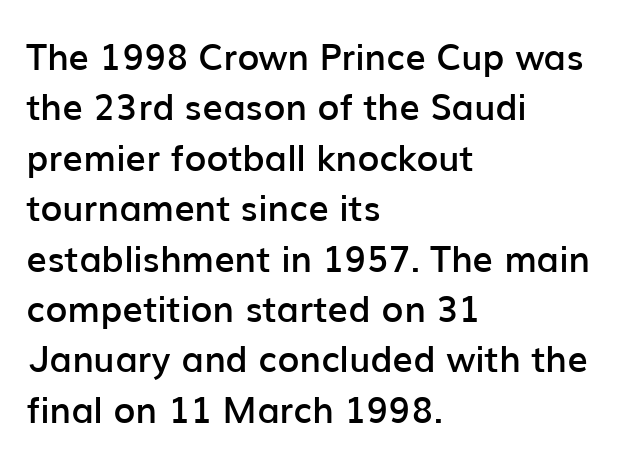
Q: Is the text bold? A: Semi-bold.
Q: Is the text italic (slanted)? A: No, it is upright.
Q: Is the typeface a serif or a sans-serif typeface? A: Sans-serif.
Q: Is the text underlined? A: No.
Q: How is the paragraph aligned? A: Left-aligned.
Q: Is the spacing between letters normal or unusually wide? A: Normal.
Q: Is the spacing between lines tight, normal or loose? A: Normal.
Q: Width (condensed, normal, or wide)? A: Normal.
Q: Stroke contrast? A: Low.
Q: x-height? A: Medium.
Q: Monospaced? A: No.
